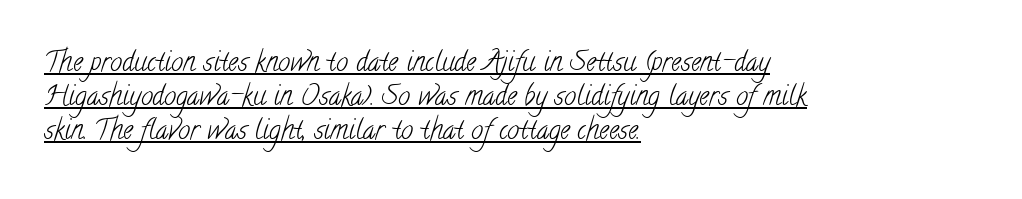
Q: Is the text bold? A: No.
Q: Is the text underlined? A: Yes.
Q: How is the paragraph aligned? A: Left-aligned.
Q: Is the spacing between letters normal or unusually wide? A: Normal.
Q: Is the spacing between lines tight, normal or loose? A: Normal.
